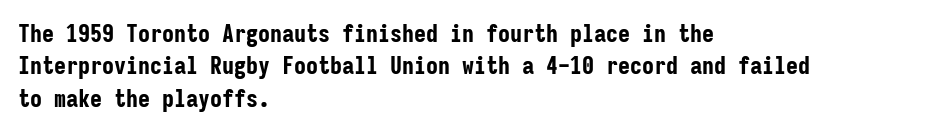
{"italic": "no", "bold": "yes", "underline": "no", "align": "left", "line_spacing": "normal", "line_spacing_ratio": 1.35, "letter_spacing": "normal", "letter_spacing_em": 0.0, "glyph_px": 24}
